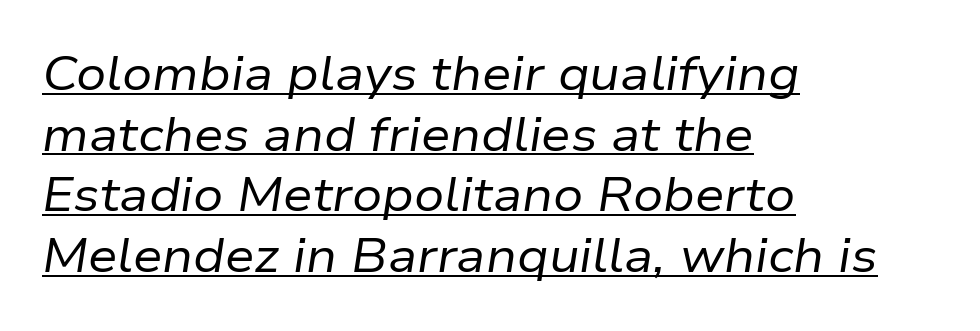
Think of a printed novel: that variable character pitch is what you see here. Horizontal alignment here is leftward, the default for most running prose. The typesetter has applied underlining to the passage shown. Words appear dense and cohesive because spacing is normal. When letters slant like this, we call the style italic. If you measured baseline to baseline, you'd find a middling distance.
